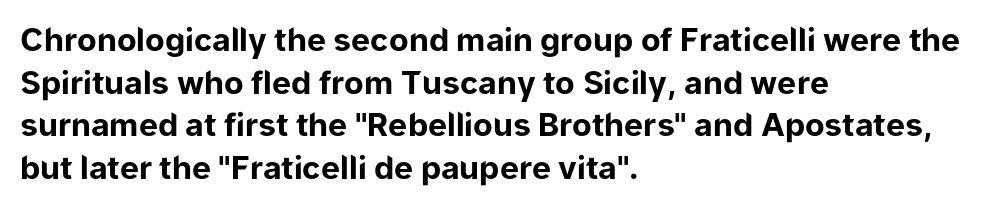
The image shows 32 px bold sans-serif type, upright; set left-aligned, normal line spacing (1.33x), normal letter spacing, not underlined; low stroke contrast and a medium x-height.
